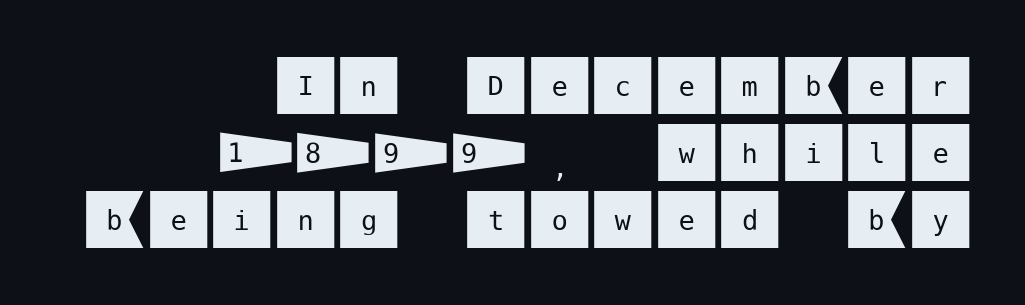
Q: Is the text italic (slanted)? A: No, it is upright.
Q: Is the typeface a serif or a sans-serif typeface? A: Sans-serif.
Q: Is the text underlined? A: No.
Q: How is the paragraph aligned? A: Right-aligned.
Q: Is the spacing between letters normal or unusually wide? A: Normal.
Q: Is the spacing between lines tight, normal or loose? A: Tight.
Q: Width (condensed, normal, or wide)? A: Normal.
Q: Stroke contrast? A: Medium.
Q: x-height? A: Large.
